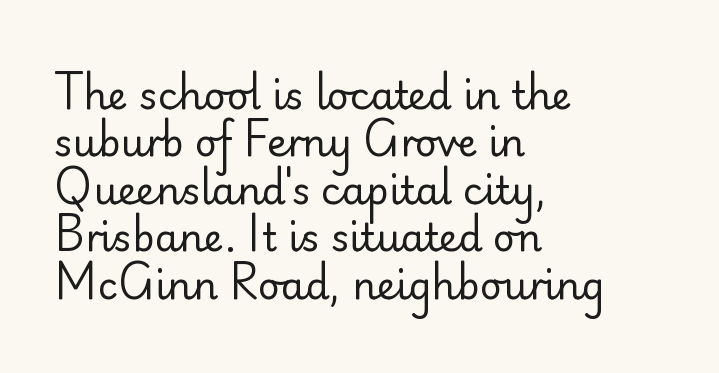
Nothing heavy about these letters — not bold at all. Italic? Not at all — the glyphs are vertical. The space directly below the letters is spotless. The glyphs in this specimen are sans serif. Standard letterfit; no display-style spreading of the glyphs. Reading down the block, your eye returns to a fixed left position each line.
